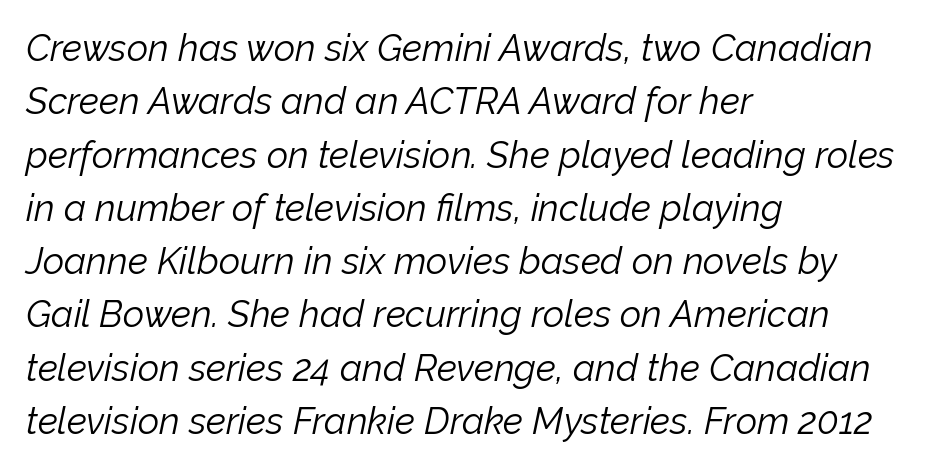
{"italic": "yes", "lean": "right", "slant_degrees": 12, "bold": "no", "weight": "light", "width": "normal", "stroke_contrast": "low", "x_height": "medium", "monospaced": "no", "underline": "no", "align": "left", "line_spacing": "normal", "line_spacing_ratio": 1.44, "letter_spacing": "normal", "letter_spacing_em": 0.0, "glyph_px": 37}
